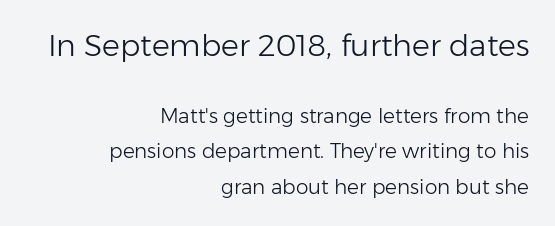
{"serif": "no", "italic": "no", "bold": "no", "weight": "light", "width": "normal", "stroke_contrast": "low", "x_height": "medium", "monospaced": "no", "underline": "no", "align": "right", "line_spacing_ratio": 1.77, "letter_spacing": "normal", "letter_spacing_em": 0.0, "larger_block": "first", "size_ratio": 1.5, "glyph_px": 30}
